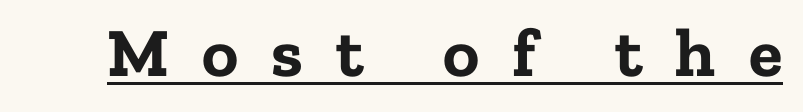
This sample uses expanded letter spacing, leaving extra air between glyphs. The characters display serif detailing at their extremities. You could not count columns in this text — the font is proportionally spaced. These characters rest on top of a visible drawn line. Italic: no, the glyphs are upright roman. The face used here has the dense, thick strokes of a bold.
